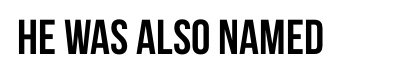
The image shows 49 px semibold, condensed sans-serif type, upright; set normal letter spacing, not underlined; low stroke contrast and a large x-height.
